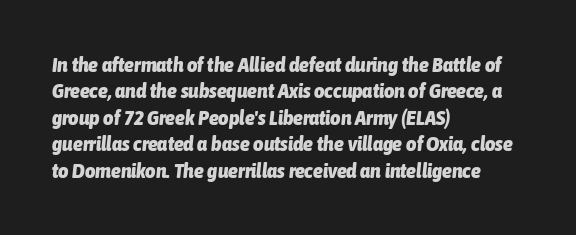
{"italic": "yes", "lean": "right", "slant_degrees": 6, "bold": "yes", "underline": "no", "align": "left", "line_spacing": "normal", "line_spacing_ratio": 1.32, "letter_spacing": "normal", "letter_spacing_em": 0.0, "glyph_px": 20}
